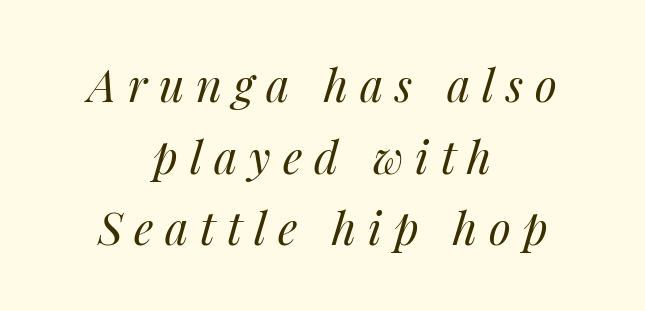
This is oblique type, the kind used for emphasis or titles. Does the leading feel generous? No, just average. Weight: in the light-to-regular range. The strip under each line holds only bare page.
